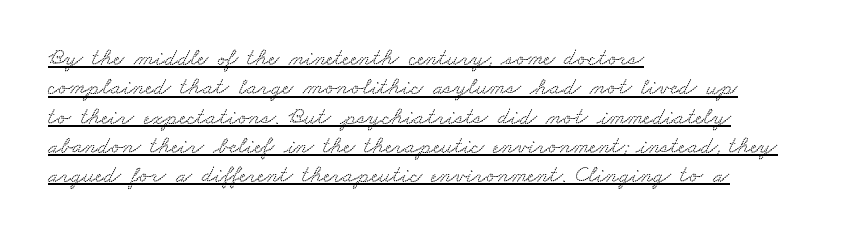
A typesetter would call this zero additional tracking. The words here are underlined. The paragraph shown leans on its left margin.
